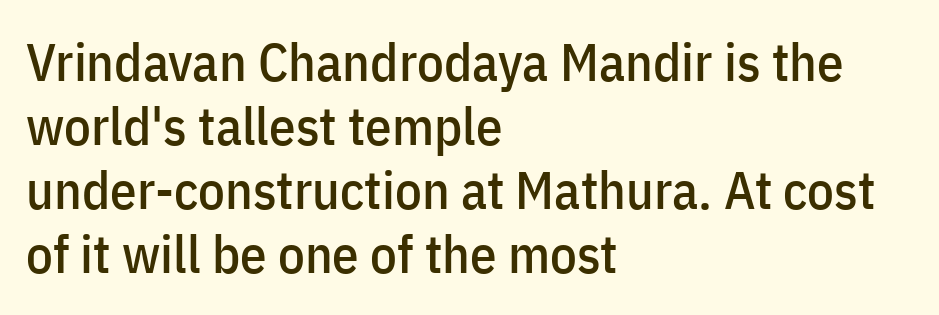
{"serif": "no", "italic": "no", "width": "condensed", "stroke_contrast": "low", "x_height": "medium", "monospaced": "no", "underline": "no", "align": "left", "line_spacing_ratio": 1.21, "letter_spacing": "normal", "letter_spacing_em": 0.0, "glyph_px": 53}
